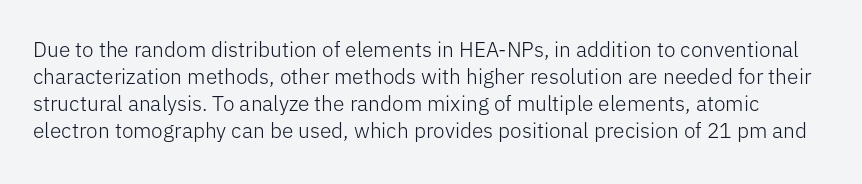
{"italic": "no", "bold": "no", "underline": "no", "line_spacing": "normal", "line_spacing_ratio": 1.29, "letter_spacing": "normal", "letter_spacing_em": 0.0, "glyph_px": 21}
